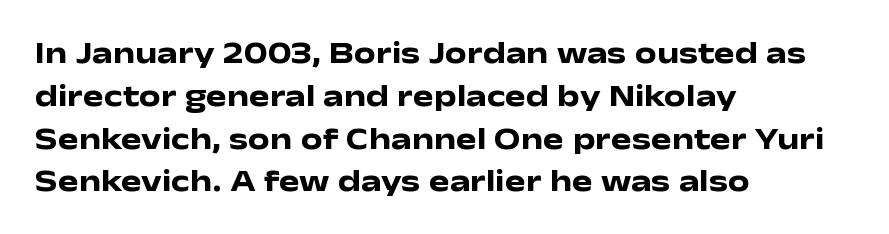
{"serif": "no", "italic": "no", "bold": "yes", "weight": "heavy", "width": "wide", "stroke_contrast": "low", "x_height": "medium", "monospaced": "no", "underline": "no", "align": "left", "line_spacing": "normal", "line_spacing_ratio": 1.38, "letter_spacing": "normal", "letter_spacing_em": 0.0, "glyph_px": 31}
